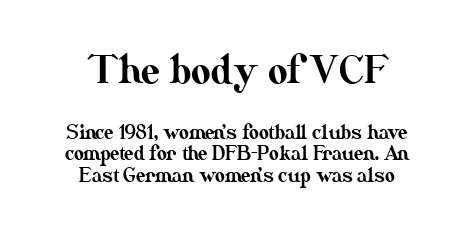
Rendered with straight, roman letterforms. You could not count columns in this text — the font is proportionally spaced. Summary of vertical rhythm: compact, with narrow interline spacing. Centered paragraph, ragged on both sides.
